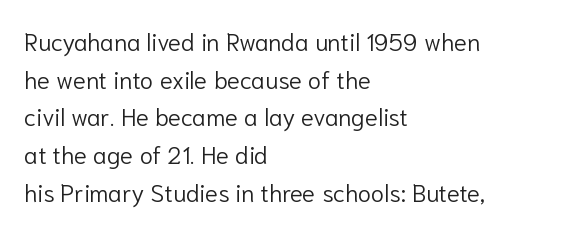
The setting favours the left margin, as ordinary paragraphs usually do. The face looks like a standard text weight, possibly lighter. Each row of text sits above clean, open space. Posture: straight, roman, zero tilt.
